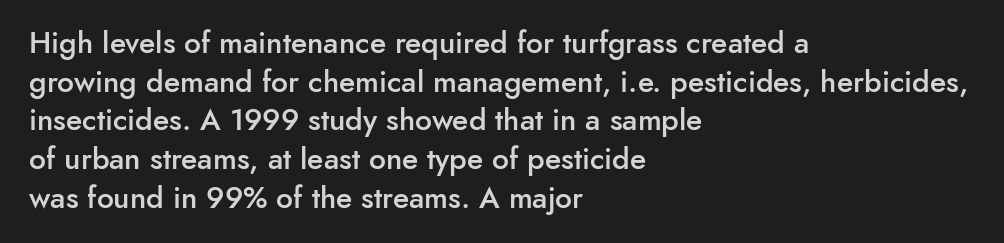
{"serif": "no", "italic": "no", "bold": "semi", "weight": "semibold", "width": "normal", "stroke_contrast": "low", "x_height": "small", "monospaced": "no", "underline": "no", "align": "left", "line_spacing": "normal", "line_spacing_ratio": 1.29, "letter_spacing": "normal", "letter_spacing_em": 0.0, "glyph_px": 30}
